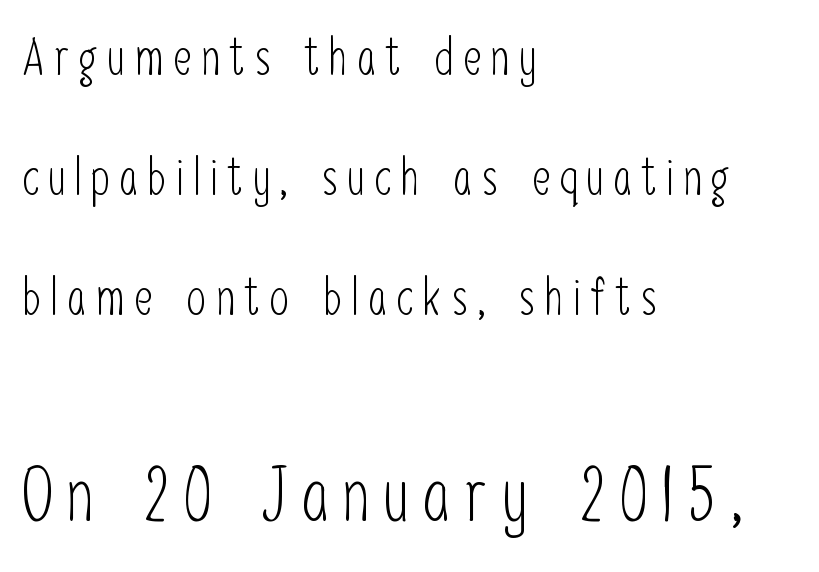
Q: Is the text bold? A: No.
Q: Is the text italic (slanted)? A: No, it is upright.
Q: Is the typeface a serif or a sans-serif typeface? A: Sans-serif.
Q: Is the text underlined? A: No.
Q: How is the paragraph aligned? A: Left-aligned.
Q: Is the spacing between lines tight, normal or loose? A: Loose.
Q: Which block of text is set in a larger size, the first (top) or the second (bottom)? A: The second (bottom) one.
Q: Width (condensed, normal, or wide)? A: Condensed.
Q: Stroke contrast? A: Low.
Q: x-height? A: Medium.
Q: Monospaced? A: No.
